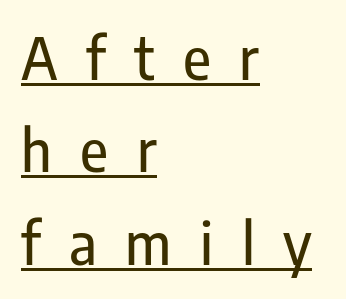
Notice how the passage keeps a crisp vertical edge on the left only. The rows are spaced the way most documents space them. Grotesque or geometric, the face here clearly has no serifs. Unlike italic type, these characters show no tilt at all. This is underlined copy, the kind a proofreader might mark for attention. The rendering uses natural spacing where letterforms have individual widths.
